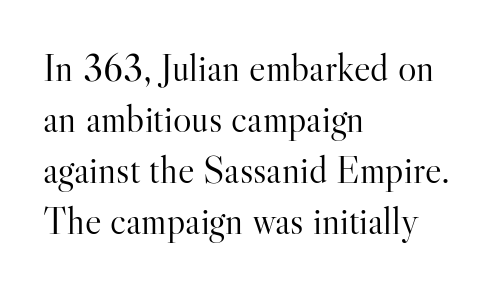
{"serif": "yes", "italic": "no", "bold": "no", "weight": "light", "width": "normal", "stroke_contrast": "high", "x_height": "small", "monospaced": "no", "underline": "no", "align": "left", "line_spacing": "normal", "line_spacing_ratio": 1.31, "letter_spacing": "normal", "letter_spacing_em": 0.0, "glyph_px": 39}
